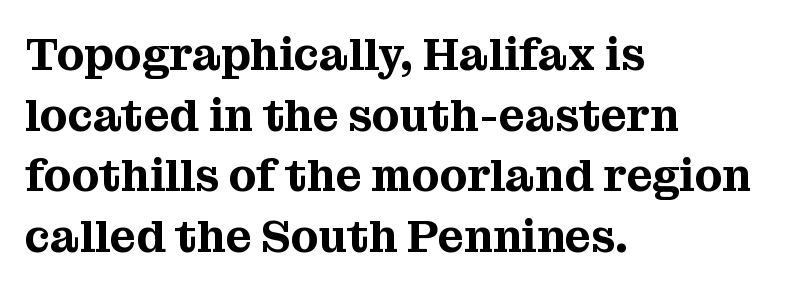
Proportional: the letters do not fall into vertical columns. The specimen omits any rule beneath the text block's lines. Rows of type keep a routine distance in the vertical direction. The horizontal fit of the characters is conventional and even.
